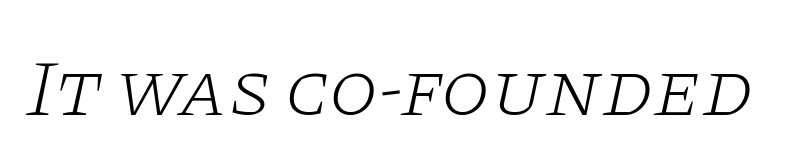
Typographically, this falls in the serif category. Would a proofreader flag this as italicized? Yes. Proportional: the letters do not fall into vertical columns. Nothing heavy about these letters — not bold at all.
